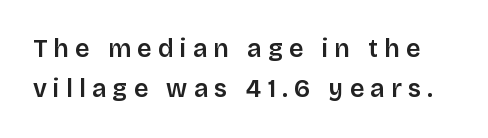
{"italic": "no", "bold": "semi", "underline": "no", "line_spacing": "normal", "line_spacing_ratio": 1.62, "letter_spacing": "wide", "letter_spacing_em": 0.25, "glyph_px": 25}
